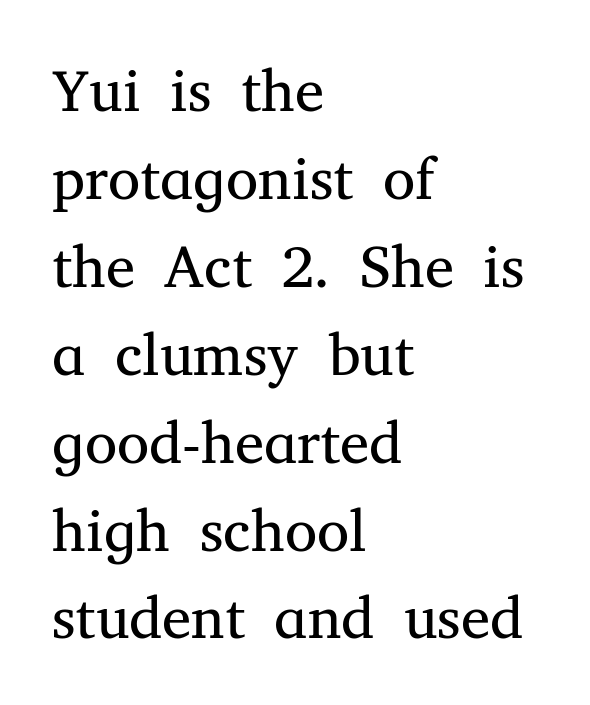
The letters stand straight up with perfectly vertical stems. Here the glyphs are tracked normally, forming tight word shapes. Look at the bottom of the vertical strokes: they flare into serifs here. These glyphs show unthickened strokes, regular width or finer.
